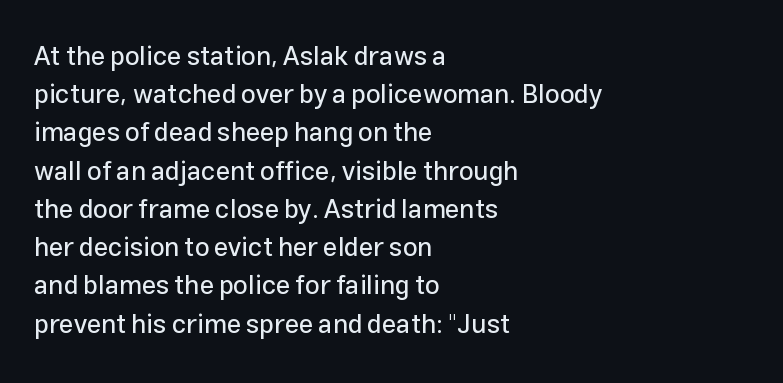
The image shows 26 px text type, upright; set left-aligned, normal line spacing (1.47x), normal letter spacing, not underlined.
